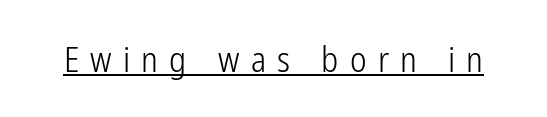
The image shows 35 px light, condensed sans-serif type, upright; set unusually wide letter spacing (+0.32 em), underlined; low stroke contrast and a medium x-height.
